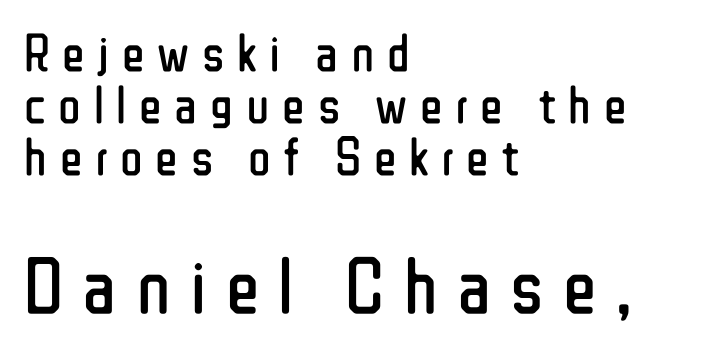
The more generous point size was reserved for the lower chunk. The passage shown is not bold in any degree. Do the letters lean? They stand straight. Spacing verdict: proportional, widths tailored to each character.
